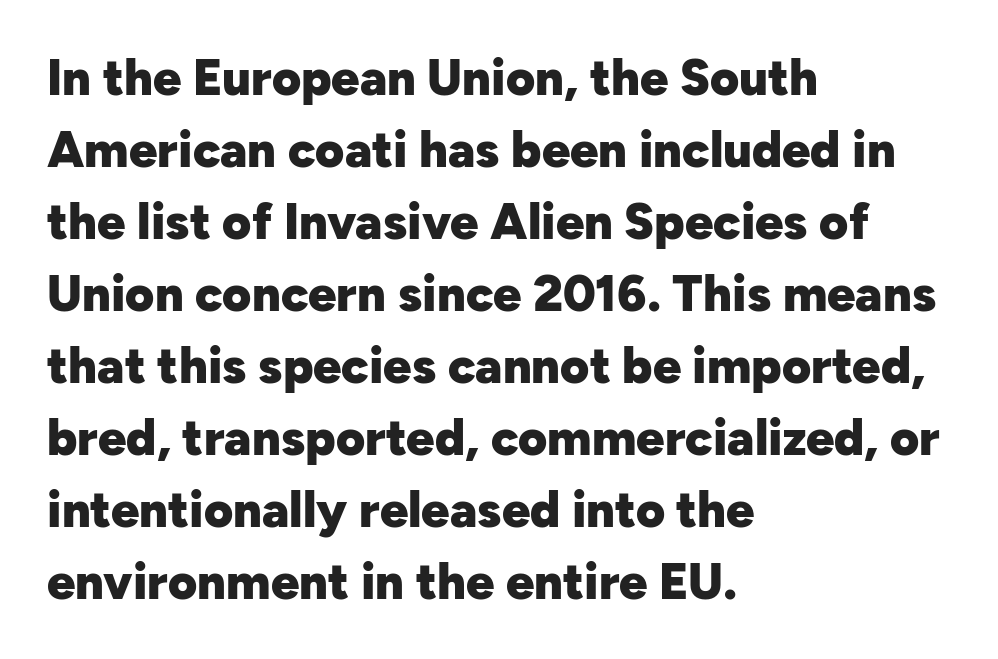
{"serif": "no", "italic": "no", "bold": "yes", "weight": "heavy", "width": "normal", "stroke_contrast": "low", "x_height": "medium", "monospaced": "no", "underline": "no", "align": "left", "line_spacing": "normal", "line_spacing_ratio": 1.44, "letter_spacing": "normal", "letter_spacing_em": 0.0, "glyph_px": 50}
